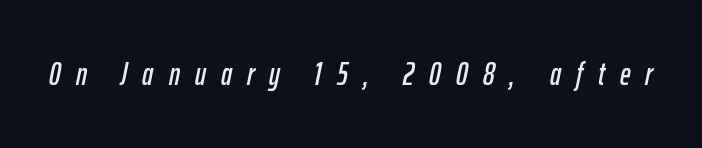
The image shows 32 px condensed type, italic (leaning right); set unusually wide letter spacing (+0.47 em), not underlined; low stroke contrast and a medium x-height.
